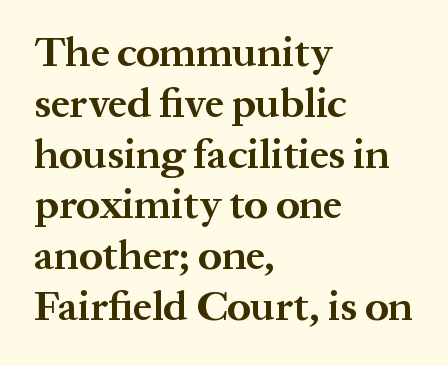
Q: Is the text bold? A: Yes.
Q: Is the text italic (slanted)? A: No, it is upright.
Q: Is the typeface a serif or a sans-serif typeface? A: Serif.
Q: Is the text underlined? A: No.
Q: How is the paragraph aligned? A: Left-aligned.
Q: Is the spacing between letters normal or unusually wide? A: Normal.
Q: Width (condensed, normal, or wide)? A: Normal.
Q: Stroke contrast? A: Medium.
Q: x-height? A: Medium.
Q: Monospaced? A: No.
